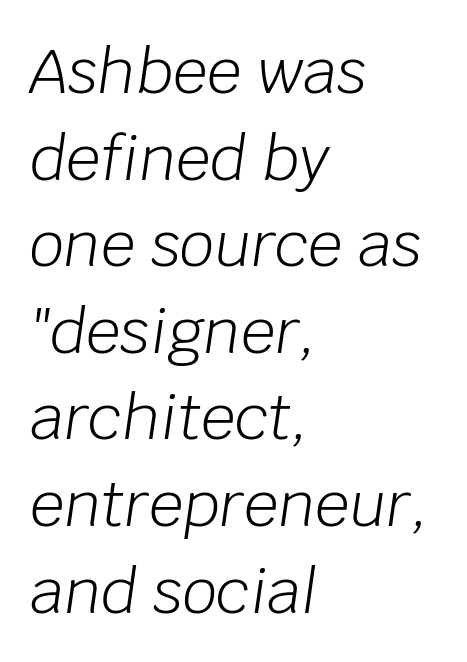
{"italic": "yes", "lean": "right", "slant_degrees": 8, "bold": "no", "weight": "light", "width": "normal", "stroke_contrast": "low", "x_height": "large", "monospaced": "no", "underline": "no", "align": "left", "line_spacing": "normal", "line_spacing_ratio": 1.42, "letter_spacing": "normal", "letter_spacing_em": 0.0, "glyph_px": 61}
